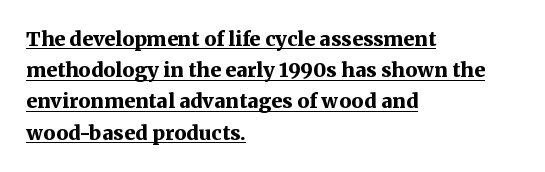
{"italic": "no", "bold": "yes", "underline": "yes", "align": "left", "line_spacing": "normal", "line_spacing_ratio": 1.56, "letter_spacing": "normal", "letter_spacing_em": 0.0, "glyph_px": 20}
